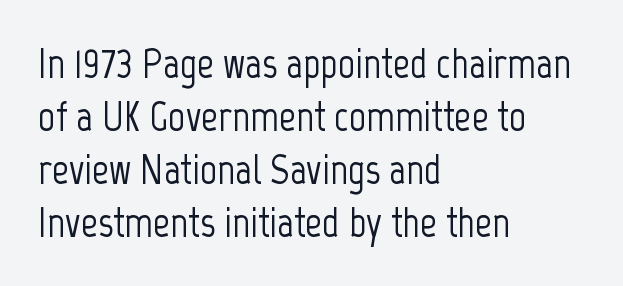
The image shows 42 px condensed sans-serif type, upright; set left-aligned, normal line spacing (1.26x), normal letter spacing, not underlined; low stroke contrast and a medium x-height.
